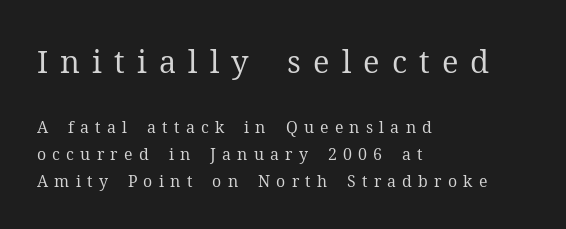
Q: Is the text bold? A: No.
Q: Is the text italic (slanted)? A: No, it is upright.
Q: Is the typeface a serif or a sans-serif typeface? A: Serif.
Q: Is the text underlined? A: No.
Q: How is the paragraph aligned? A: Left-aligned.
Q: Is the spacing between letters normal or unusually wide? A: Unusually wide.
Q: Is the spacing between lines tight, normal or loose? A: Normal.
Q: Which block of text is set in a larger size, the first (top) or the second (bottom)? A: The first (top) one.
Q: Width (condensed, normal, or wide)? A: Normal.
Q: Stroke contrast? A: Medium.
Q: x-height? A: Medium.
Q: Monospaced? A: No.
